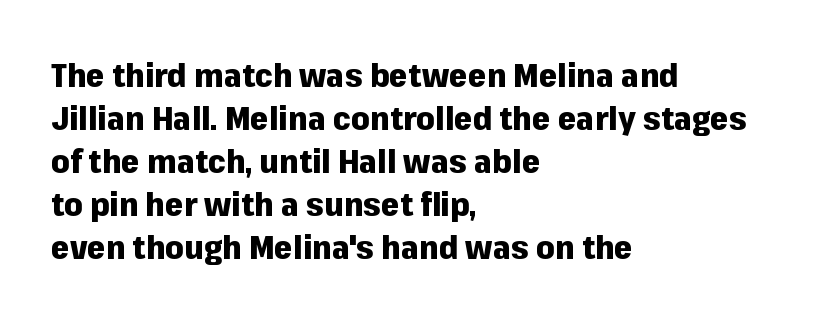
Q: Is the text bold? A: Yes.
Q: Is the text italic (slanted)? A: No, it is upright.
Q: Is the typeface a serif or a sans-serif typeface? A: Sans-serif.
Q: Is the text underlined? A: No.
Q: How is the paragraph aligned? A: Left-aligned.
Q: Is the spacing between letters normal or unusually wide? A: Normal.
Q: Is the spacing between lines tight, normal or loose? A: Normal.
Q: Width (condensed, normal, or wide)? A: Normal.
Q: Stroke contrast? A: Low.
Q: x-height? A: Medium.
Q: Monospaced? A: No.
